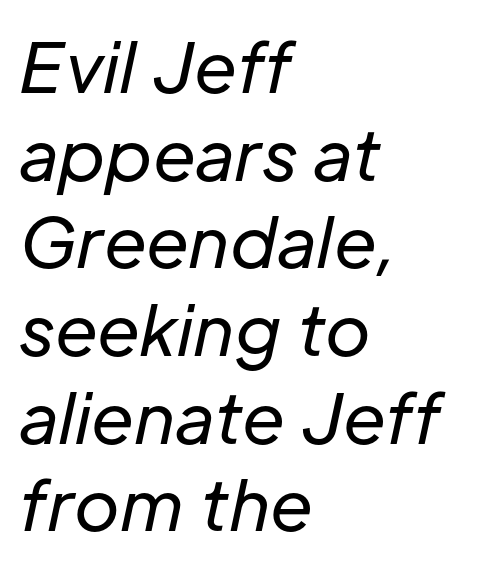
Q: Is the text bold? A: No.
Q: Is the text italic (slanted)? A: Yes, it leans right by about 12 degrees.
Q: Is the text underlined? A: No.
Q: How is the paragraph aligned? A: Left-aligned.
Q: Is the spacing between letters normal or unusually wide? A: Normal.
Q: Is the spacing between lines tight, normal or loose? A: Normal.
Q: Width (condensed, normal, or wide)? A: Normal.
Q: Stroke contrast? A: Low.
Q: x-height? A: Medium.
Q: Monospaced? A: No.
